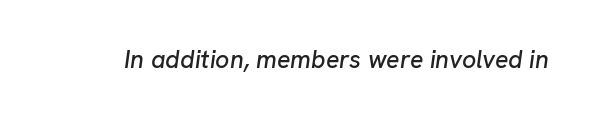
The image shows 25 px text type, italic (leaning right); set normal letter spacing, not underlined.
